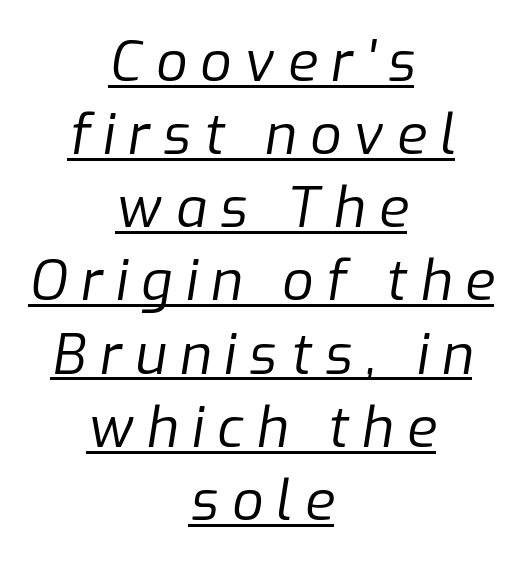
Q: Is the text bold? A: No.
Q: Is the text italic (slanted)? A: Yes, it leans right by about 9 degrees.
Q: Is the text underlined? A: Yes.
Q: How is the paragraph aligned? A: Centered.
Q: Is the spacing between letters normal or unusually wide? A: Unusually wide.
Q: Is the spacing between lines tight, normal or loose? A: Normal.
Q: Width (condensed, normal, or wide)? A: Normal.
Q: Stroke contrast? A: Low.
Q: x-height? A: Medium.
Q: Monospaced? A: No.
